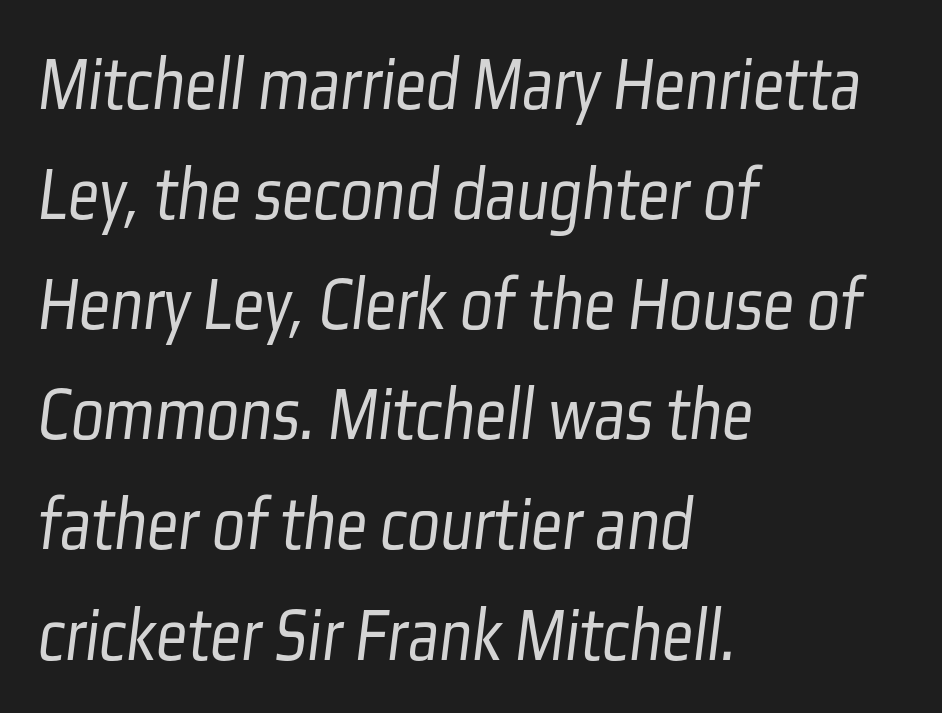
Q: Is the text bold? A: No.
Q: Is the typeface a serif or a sans-serif typeface? A: Sans-serif.
Q: Is the text underlined? A: No.
Q: How is the paragraph aligned? A: Left-aligned.
Q: Is the spacing between letters normal or unusually wide? A: Normal.
Q: Is the spacing between lines tight, normal or loose? A: Normal.
Q: Width (condensed, normal, or wide)? A: Condensed.
Q: Stroke contrast? A: Low.
Q: x-height? A: Medium.
Q: Monospaced? A: No.
